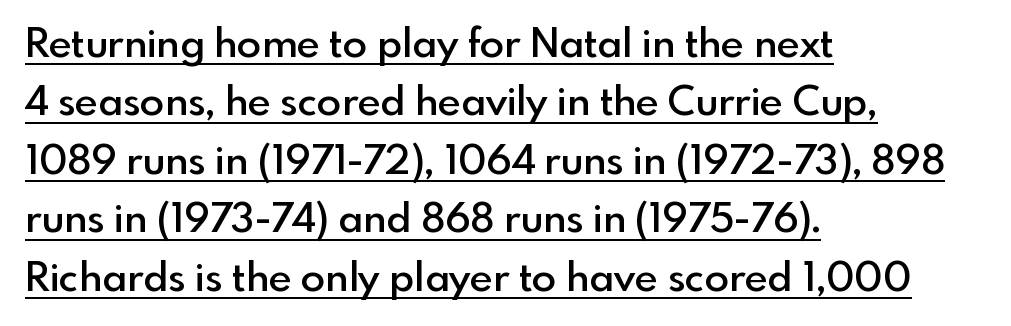
The image shows 40 px semibold sans-serif type, upright; set left-aligned, normal line spacing (1.46x), normal letter spacing, underlined; a small x-height.
